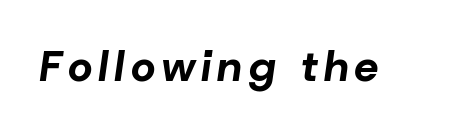
The image shows 43 px bold type, italic (leaning right); set not underlined; low stroke contrast and a medium x-height.
